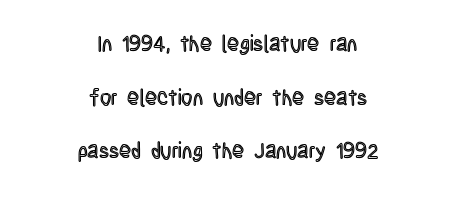
The image shows 22 px text type, upright; set centered, loose line spacing (2.44x), normal letter spacing, not underlined.
